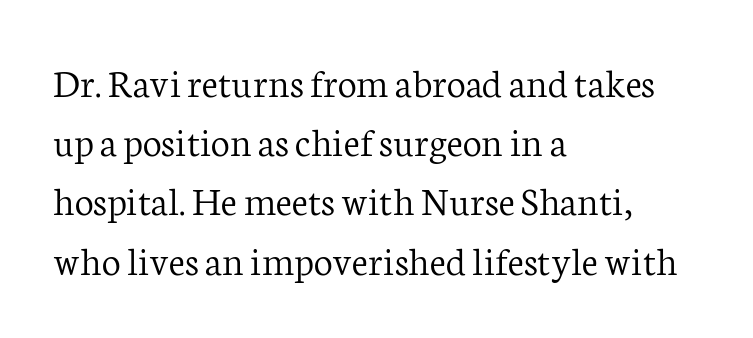
{"serif": "yes", "italic": "no", "bold": "no", "weight": "light", "width": "normal", "stroke_contrast": "low", "x_height": "medium", "monospaced": "no", "underline": "no", "align": "left", "line_spacing": "normal", "line_spacing_ratio": 1.41, "letter_spacing": "normal", "letter_spacing_em": 0.0, "glyph_px": 42}
